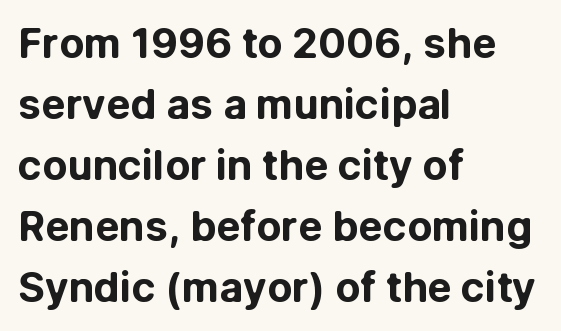
The image shows 41 px bold sans-serif type, upright; set left-aligned, normal line spacing (1.49x), normal letter spacing, not underlined; low stroke contrast and a medium x-height.
